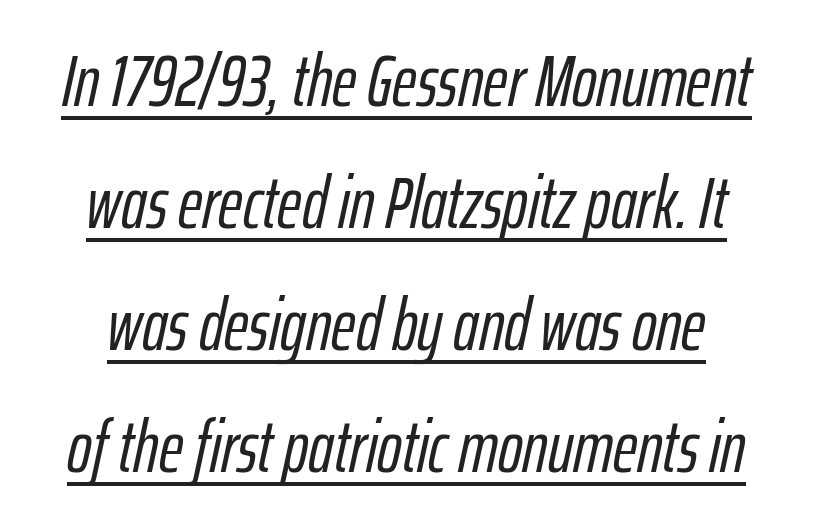
Q: Is the text italic (slanted)? A: Yes, it leans right by about 12 degrees.
Q: Is the text underlined? A: Yes.
Q: How is the paragraph aligned? A: Centered.
Q: Is the spacing between letters normal or unusually wide? A: Normal.
Q: Is the spacing between lines tight, normal or loose? A: Normal.
Q: Width (condensed, normal, or wide)? A: Condensed.
Q: Stroke contrast? A: Low.
Q: x-height? A: Medium.
Q: Monospaced? A: No.
